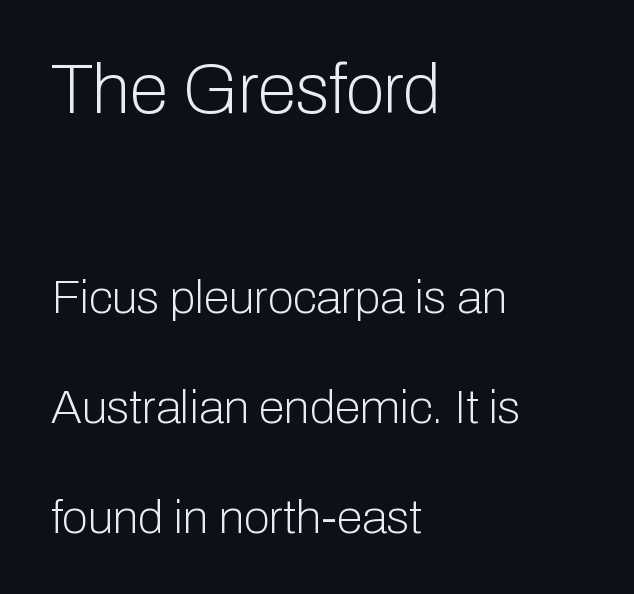
The image shows 70 px light sans-serif type, upright; set left-aligned, loose line spacing (2.34x), normal letter spacing, not underlined; the first (top) block is 1.49x larger; low stroke contrast and a medium x-height.
